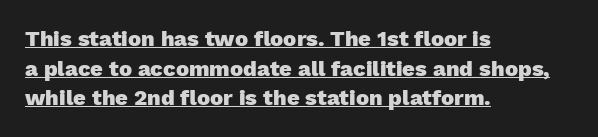
Q: Is the text bold? A: Yes.
Q: Is the text italic (slanted)? A: No, it is upright.
Q: Is the text underlined? A: Yes.
Q: How is the paragraph aligned? A: Left-aligned.
Q: Is the spacing between letters normal or unusually wide? A: Normal.
Q: Is the spacing between lines tight, normal or loose? A: Normal.
